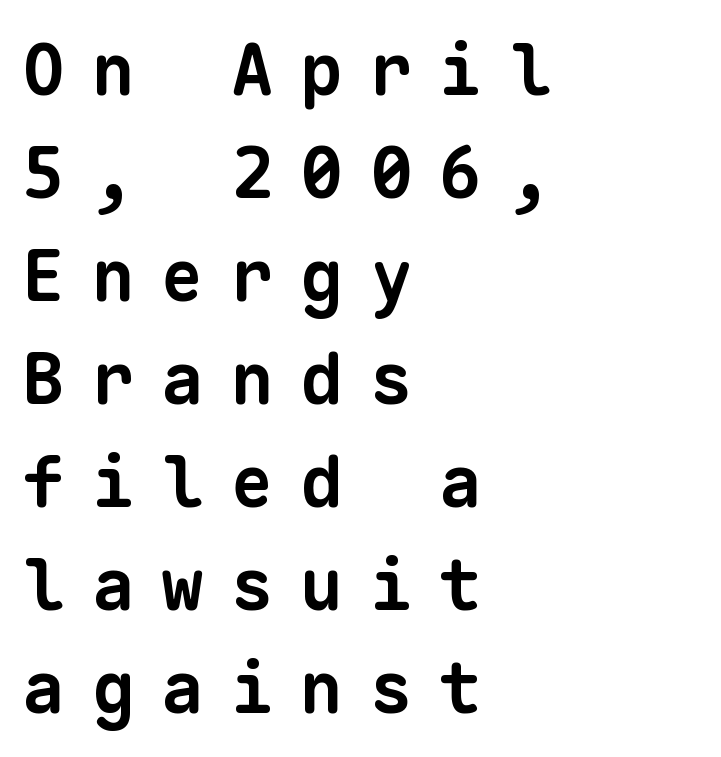
The image shows 71 px bold sans-serif type, monospaced; set left-aligned, normal line spacing (1.45x), unusually wide letter spacing (+0.38 em), not underlined; low stroke contrast and a medium x-height.
